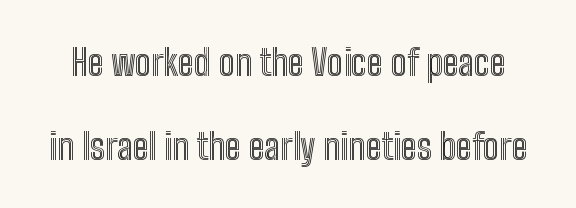
The image shows 36 px condensed type, upright; set loose line spacing (2.32x), normal letter spacing, not underlined; a medium x-height.
